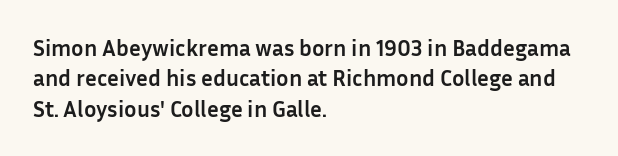
{"italic": "no", "bold": "yes", "underline": "no", "align": "left", "line_spacing": "normal", "line_spacing_ratio": 1.32, "letter_spacing": "normal", "letter_spacing_em": 0.0, "glyph_px": 23}
